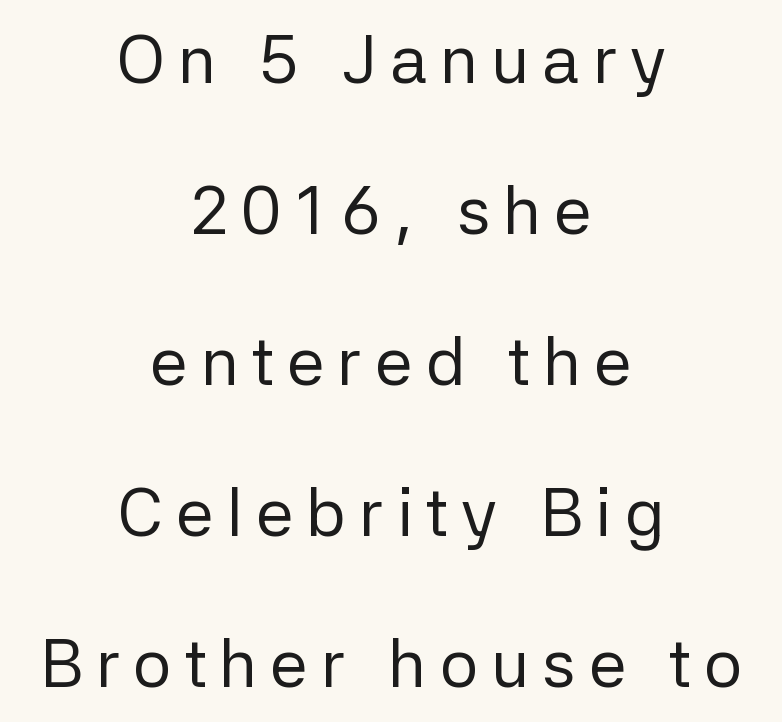
Q: Is the text bold? A: No.
Q: Is the text italic (slanted)? A: No, it is upright.
Q: Is the typeface a serif or a sans-serif typeface? A: Sans-serif.
Q: Is the text underlined? A: No.
Q: How is the paragraph aligned? A: Centered.
Q: Is the spacing between lines tight, normal or loose? A: Loose.
Q: Width (condensed, normal, or wide)? A: Normal.
Q: Stroke contrast? A: Low.
Q: x-height? A: Medium.
Q: Monospaced? A: No.
